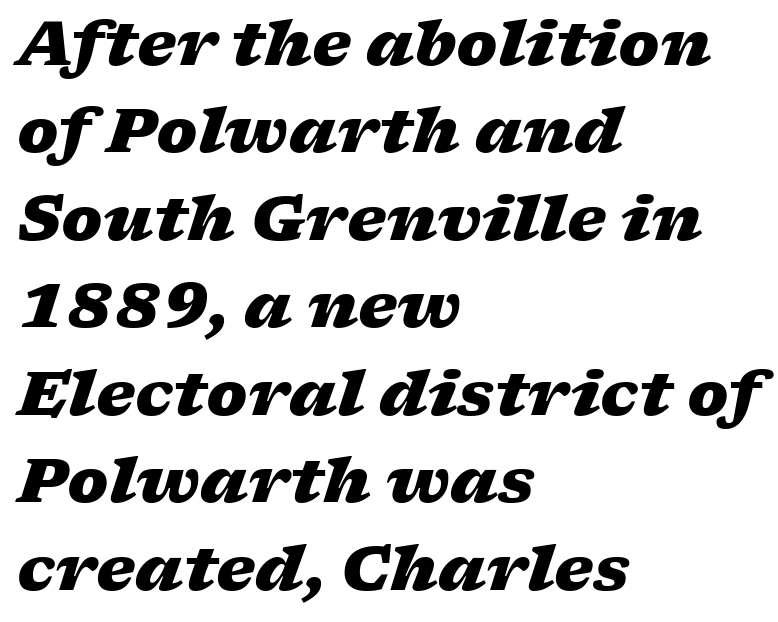
Q: Is the text bold? A: Yes.
Q: Is the text italic (slanted)? A: Yes, it leans right by about 17 degrees.
Q: Is the text underlined? A: No.
Q: How is the paragraph aligned? A: Left-aligned.
Q: Is the spacing between letters normal or unusually wide? A: Normal.
Q: Is the spacing between lines tight, normal or loose? A: Normal.
Q: Width (condensed, normal, or wide)? A: Wide.
Q: Stroke contrast? A: Low.
Q: x-height? A: Medium.
Q: Monospaced? A: No.
